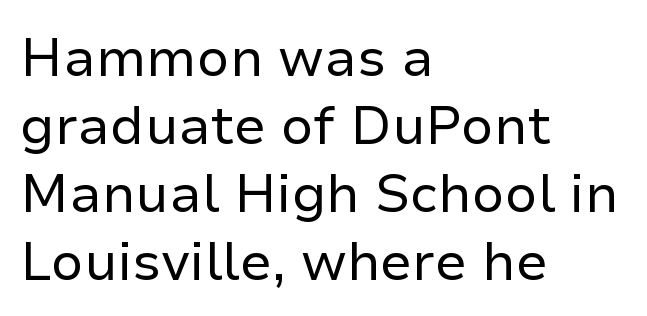
{"serif": "no", "italic": "no", "bold": "no", "weight": "regular", "width": "normal", "stroke_contrast": "low", "x_height": "medium", "monospaced": "no", "underline": "no", "align": "left", "line_spacing": "normal", "line_spacing_ratio": 1.28, "letter_spacing": "normal", "letter_spacing_em": 0.0, "glyph_px": 53}
